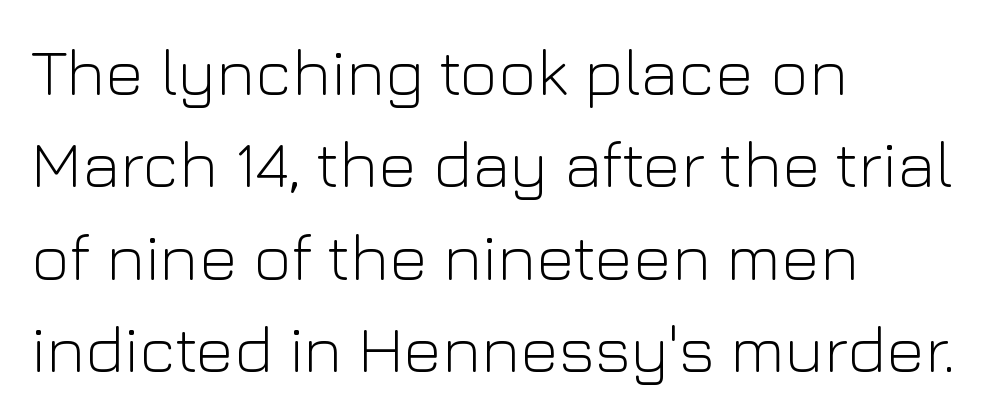
Regular leading. Visually the block forms a straight wall on the left and a jagged coastline on the right. Look at the bottom of the vertical strokes: they stop flat, with no serifs. The face used here is proportionally spaced, like ordinary book or web type. Ink coverage per letter is moderate at most.
